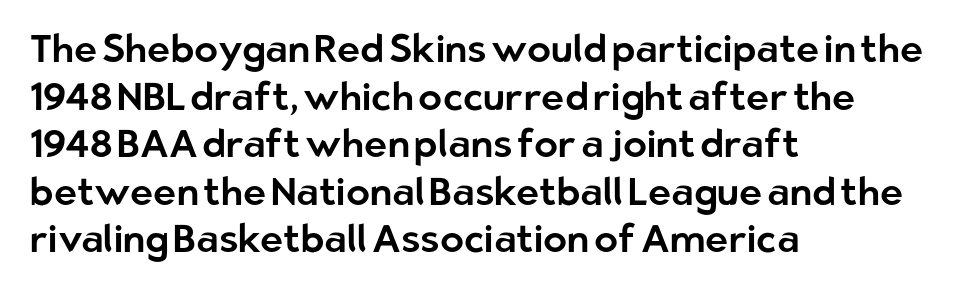
Words appear dense and cohesive because spacing is normal. Rule under the text: the space is simply empty. A typesetter would label this face a sans. Characters remain perfectly vertical along every line. The letters advance in unequal steps, a hallmark of proportional type. The lines are quadded left.
